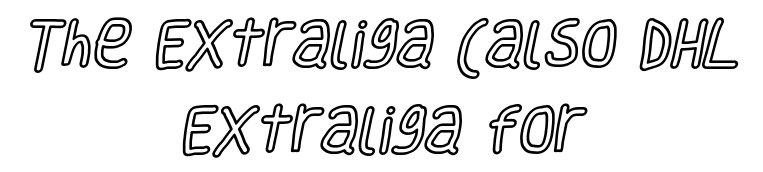
Short and long lines alike share a common midpoint. This sample keeps an unexceptional amount of space between lines. Just letters on the line, the space beneath them empty. Spacing verdict: proportional, widths tailored to each character.
